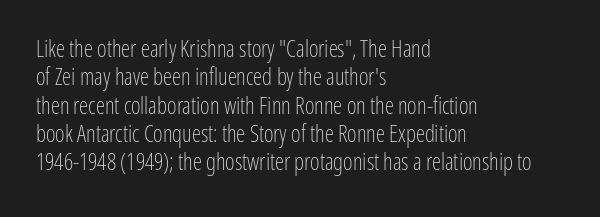
Nobody touched the tracking dial on this one. Visually the block forms a straight wall on the left and a jagged coastline on the right. Posture: upright roman. Beneath every word, the page is bare.
